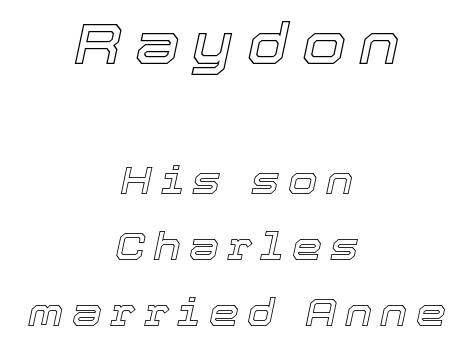
The image shows 57 px text type, italic (leaning right); set centered, line spacing 1.73x, unusually wide letter spacing (+0.22 em), not underlined; the first (top) block is 1.5x larger; a medium x-height.
